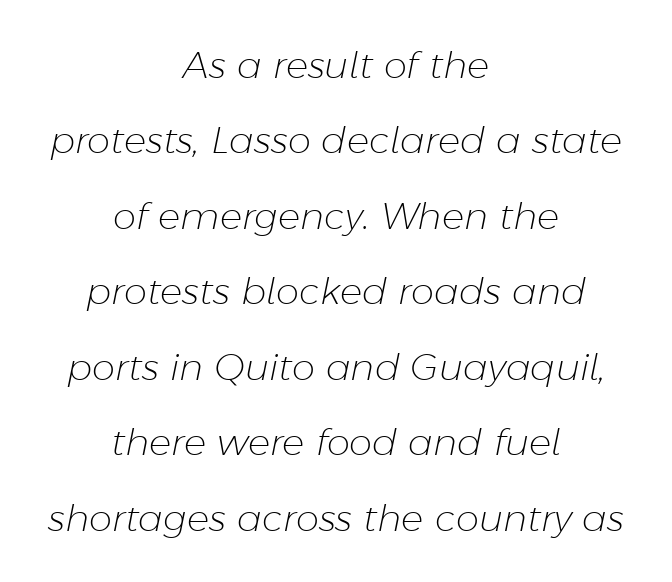
The rendering applies a slant to the glyphs. Caption: multi-line text, centered on the measure. Regarding leading, the lines here are spaced well apart. The foot of each line stays bare and open. The strokes are not fattened; the text isn't bold. Looks like regular typesetting: each glyph gets only the width it needs.
